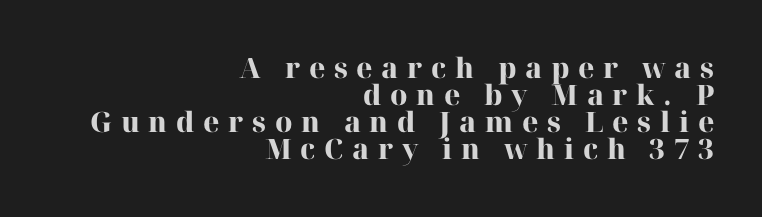
{"serif": "yes", "italic": "no", "bold": "yes", "weight": "heavy", "width": "normal", "stroke_contrast": "high", "x_height": "medium", "monospaced": "no", "underline": "no", "align": "right", "line_spacing": "tight", "line_spacing_ratio": 0.97, "letter_spacing": "wide", "letter_spacing_em": 0.31, "glyph_px": 28}
